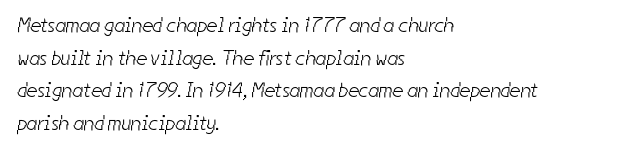
Q: Is the text bold? A: No.
Q: Is the text underlined? A: No.
Q: How is the paragraph aligned? A: Left-aligned.
Q: Is the spacing between letters normal or unusually wide? A: Normal.
Q: Is the spacing between lines tight, normal or loose? A: Normal.
